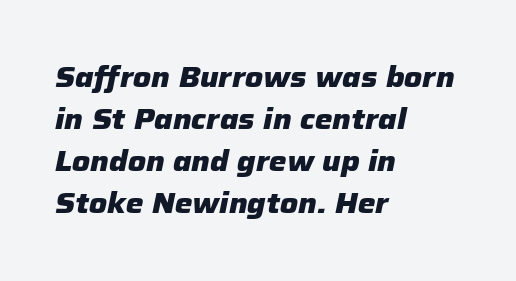
{"italic": "yes", "lean": "right", "slant_degrees": 12, "bold": "yes", "weight": "heavy", "width": "normal", "stroke_contrast": "low", "x_height": "medium", "monospaced": "no", "underline": "no", "align": "left", "line_spacing": "normal", "line_spacing_ratio": 1.5, "letter_spacing": "normal", "letter_spacing_em": 0.0, "glyph_px": 28}
